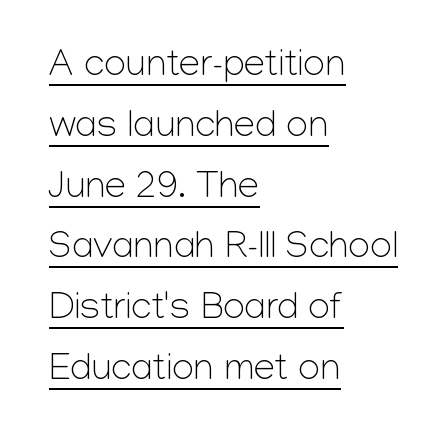
Q: Is the text bold? A: No.
Q: Is the text italic (slanted)? A: No, it is upright.
Q: Is the typeface a serif or a sans-serif typeface? A: Sans-serif.
Q: Is the text underlined? A: Yes.
Q: How is the paragraph aligned? A: Left-aligned.
Q: Is the spacing between letters normal or unusually wide? A: Normal.
Q: Is the spacing between lines tight, normal or loose? A: Normal.
Q: Width (condensed, normal, or wide)? A: Normal.
Q: Stroke contrast? A: Low.
Q: x-height? A: Medium.
Q: Monospaced? A: No.
